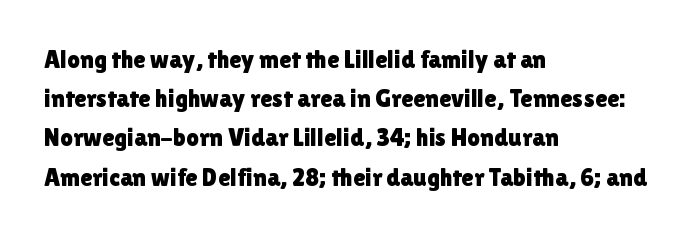
{"italic": "no", "underline": "no", "align": "left", "line_spacing": "normal", "line_spacing_ratio": 1.57, "letter_spacing": "normal", "letter_spacing_em": 0.0, "glyph_px": 25}
